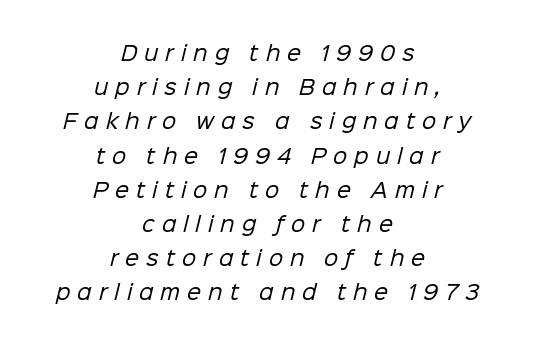
Q: Is the text bold? A: No.
Q: Is the text underlined? A: No.
Q: How is the paragraph aligned? A: Centered.
Q: Is the spacing between letters normal or unusually wide? A: Unusually wide.
